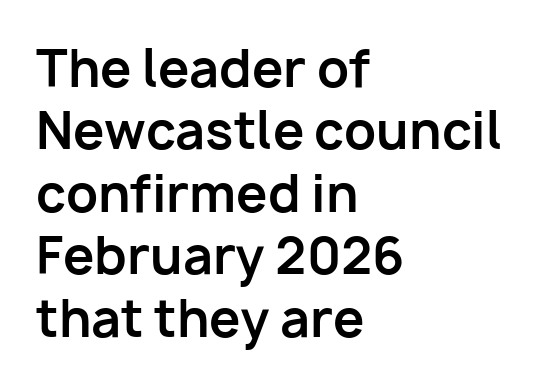
Q: Is the text bold? A: Yes.
Q: Is the text italic (slanted)? A: No, it is upright.
Q: Is the typeface a serif or a sans-serif typeface? A: Sans-serif.
Q: Is the text underlined? A: No.
Q: How is the paragraph aligned? A: Left-aligned.
Q: Is the spacing between letters normal or unusually wide? A: Normal.
Q: Is the spacing between lines tight, normal or loose? A: Normal.
Q: Width (condensed, normal, or wide)? A: Normal.
Q: Stroke contrast? A: Low.
Q: x-height? A: Medium.
Q: Monospaced? A: No.
